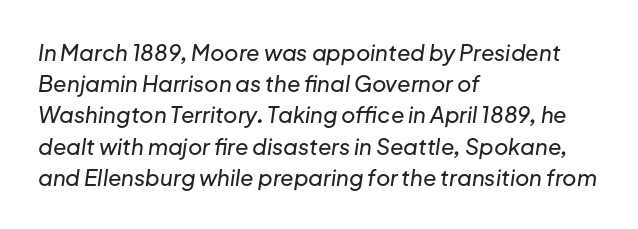
Q: Is the text italic (slanted)? A: Yes, it leans right by about 8 degrees.
Q: Is the text underlined? A: No.
Q: How is the paragraph aligned? A: Left-aligned.
Q: Is the spacing between letters normal or unusually wide? A: Normal.
Q: Is the spacing between lines tight, normal or loose? A: Normal.
